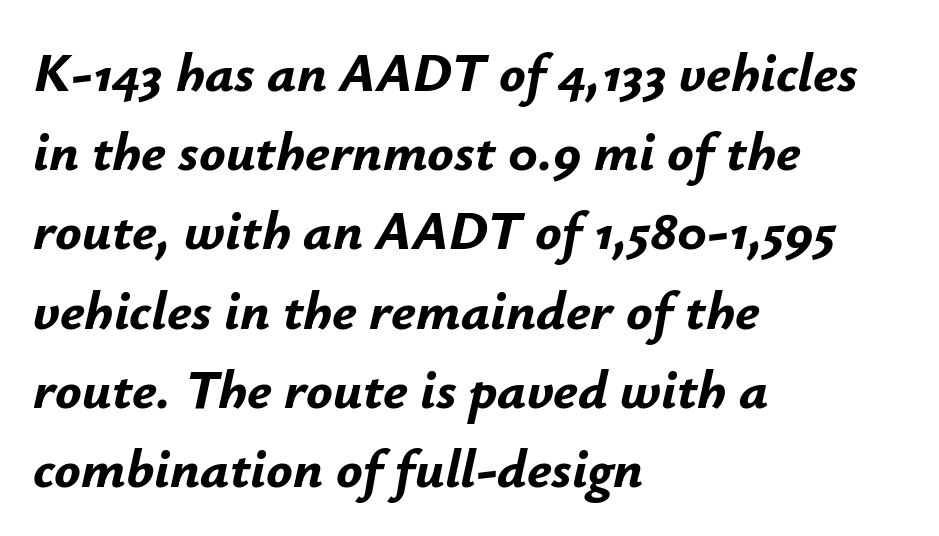
The image shows 55 px bold type, italic (leaning right); set left-aligned, normal line spacing (1.44x), normal letter spacing, not underlined; low stroke contrast and a small x-height.
